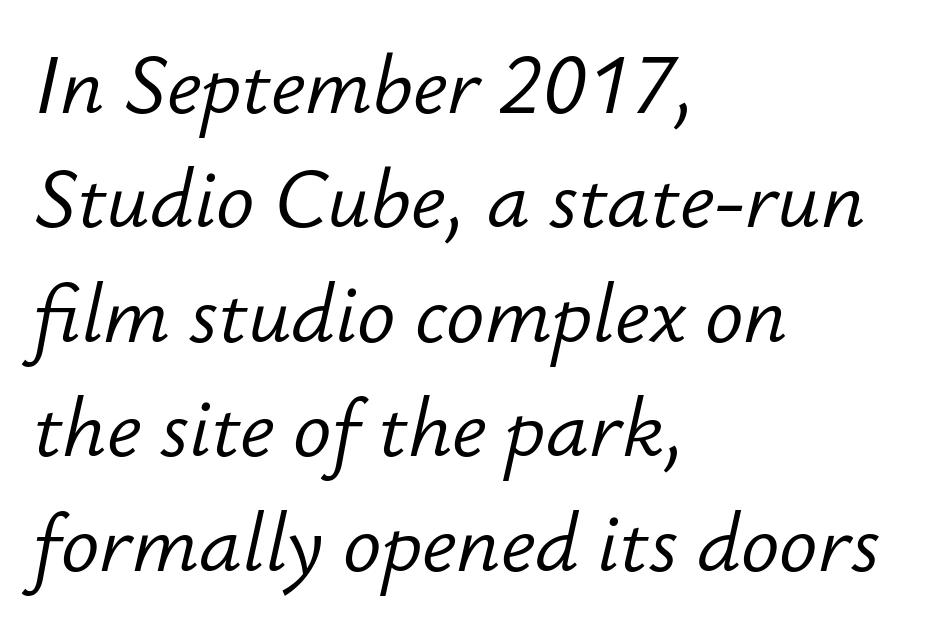
Q: Is the text bold? A: No.
Q: Is the text italic (slanted)? A: Yes, it leans right by about 12 degrees.
Q: Is the text underlined? A: No.
Q: How is the paragraph aligned? A: Left-aligned.
Q: Is the spacing between letters normal or unusually wide? A: Normal.
Q: Is the spacing between lines tight, normal or loose? A: Normal.
Q: Width (condensed, normal, or wide)? A: Normal.
Q: Stroke contrast? A: Low.
Q: x-height? A: Small.
Q: Monospaced? A: No.
